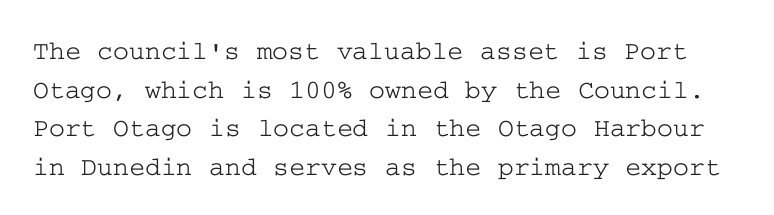
{"italic": "no", "underline": "no", "line_spacing": "normal", "line_spacing_ratio": 1.43, "letter_spacing": "normal", "letter_spacing_em": 0.0, "glyph_px": 27}
